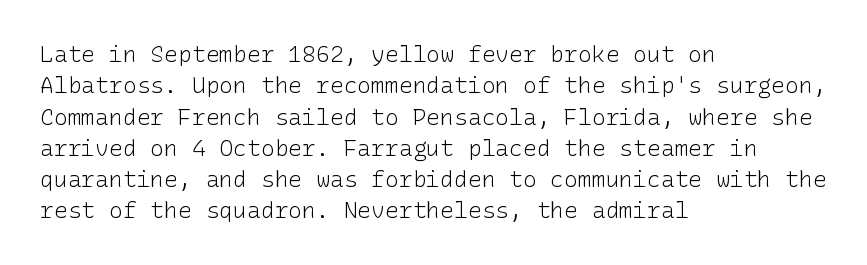
The image shows 23 px text type, upright; set left-aligned, normal line spacing (1.36x), normal letter spacing, not underlined.
